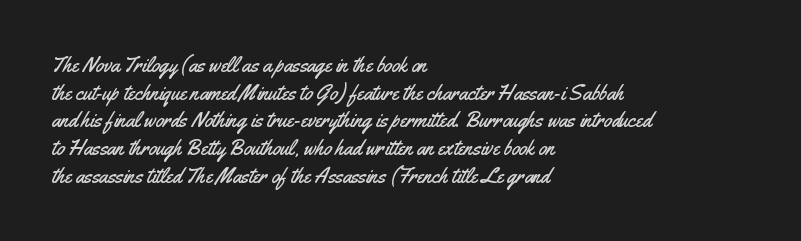
Q: Is the text italic (slanted)? A: Yes.
Q: Is the text underlined? A: No.
Q: How is the paragraph aligned? A: Left-aligned.
Q: Is the spacing between letters normal or unusually wide? A: Normal.
Q: Is the spacing between lines tight, normal or loose? A: Normal.
